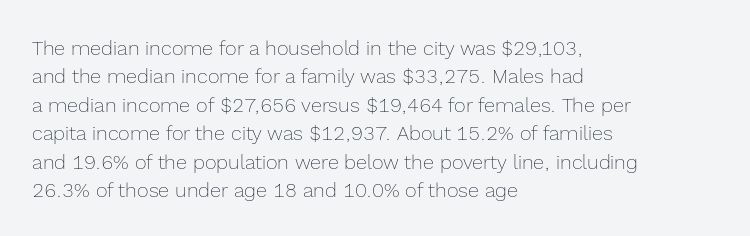
{"italic": "no", "bold": "no", "underline": "no", "align": "left", "line_spacing": "normal", "line_spacing_ratio": 1.42, "letter_spacing": "normal", "letter_spacing_em": 0.0, "glyph_px": 20}
